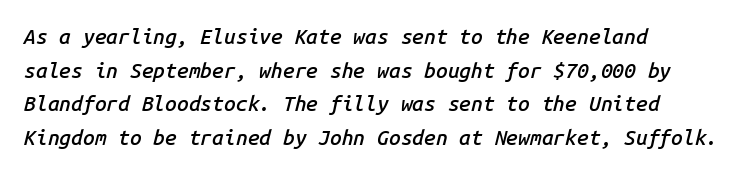
The image shows 21 px text type, italic (leaning right); set left-aligned, normal line spacing (1.6x), normal letter spacing, not underlined.
